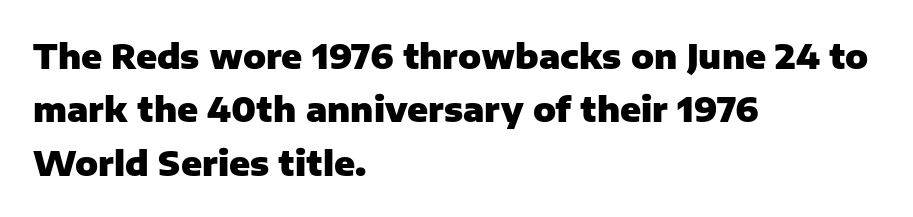
Character widths vary here, with narrow letters taking less room than wide ones. No extra tracking has been applied to these lines. Just letters on the line, the space beneath them empty. Honestly, the row spacing looks completely unremarkable. The face used here has the dense, thick strokes of a bold. The lines in this sample share a left origin and differ only in where they stop.
